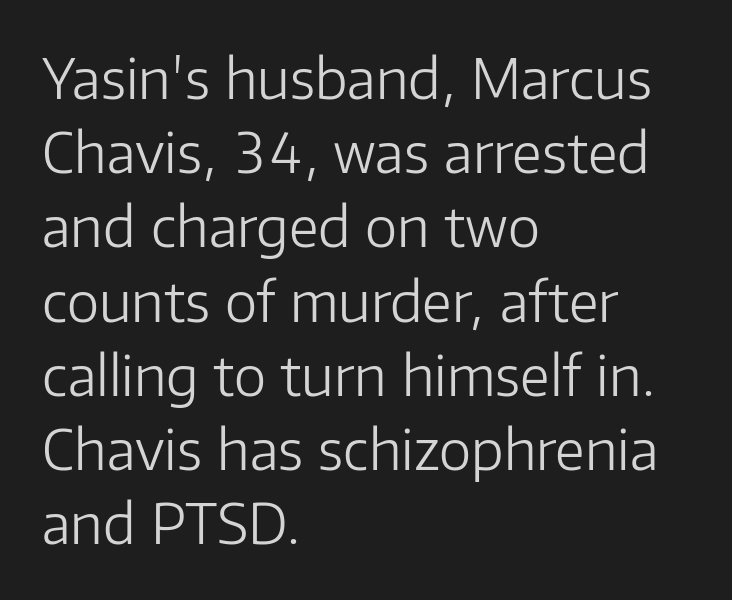
{"serif": "no", "italic": "no", "bold": "no", "weight": "light", "width": "normal", "stroke_contrast": "low", "x_height": "medium", "monospaced": "no", "underline": "no", "align": "left", "line_spacing": "normal", "line_spacing_ratio": 1.35, "letter_spacing": "normal", "letter_spacing_em": 0.0, "glyph_px": 55}
